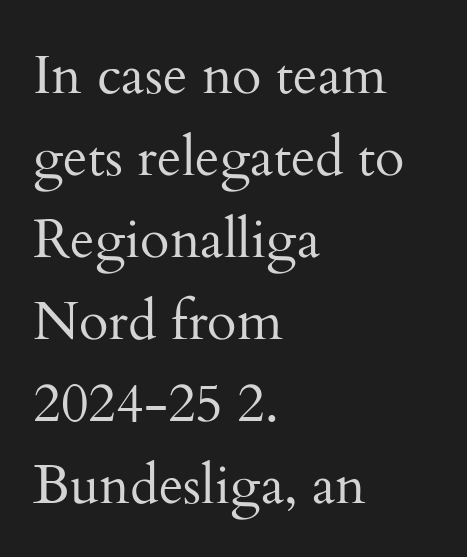
Q: Is the text bold? A: No.
Q: Is the text italic (slanted)? A: No, it is upright.
Q: Is the typeface a serif or a sans-serif typeface? A: Serif.
Q: Is the text underlined? A: No.
Q: How is the paragraph aligned? A: Left-aligned.
Q: Is the spacing between letters normal or unusually wide? A: Normal.
Q: Is the spacing between lines tight, normal or loose? A: Normal.
Q: Width (condensed, normal, or wide)? A: Normal.
Q: Stroke contrast? A: Medium.
Q: x-height? A: Small.
Q: Monospaced? A: No.
